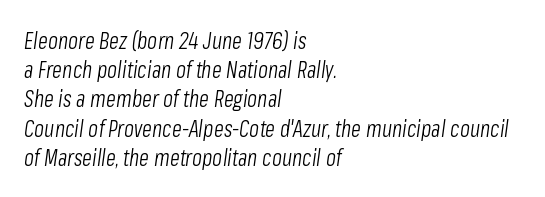
Q: Is the text bold? A: No.
Q: Is the text italic (slanted)? A: Yes, it leans right by about 8 degrees.
Q: Is the text underlined? A: No.
Q: How is the paragraph aligned? A: Left-aligned.
Q: Is the spacing between letters normal or unusually wide? A: Normal.
Q: Is the spacing between lines tight, normal or loose? A: Normal.
